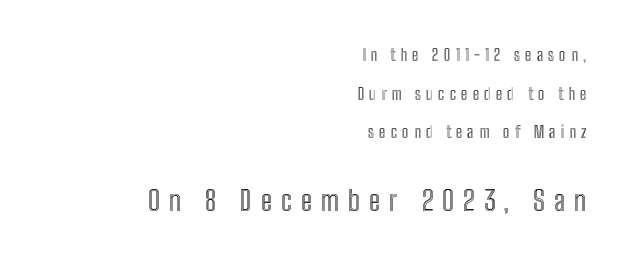
Think of a printed novel: that variable character pitch is what you see here. Bare-footed words on every line. Does the bottom block carry the larger type? Yes, it does. Italic? Not at all — the glyphs are vertical.
